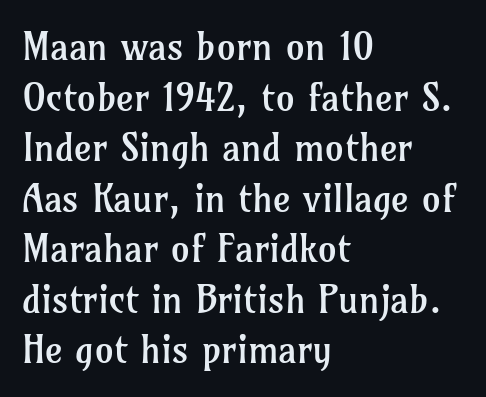
{"serif": "yes", "italic": "no", "bold": "no", "weight": "regular", "width": "normal", "stroke_contrast": "low", "x_height": "medium", "monospaced": "no", "underline": "no", "align": "left", "line_spacing": "normal", "line_spacing_ratio": 1.33, "letter_spacing": "normal", "letter_spacing_em": 0.0, "glyph_px": 38}
